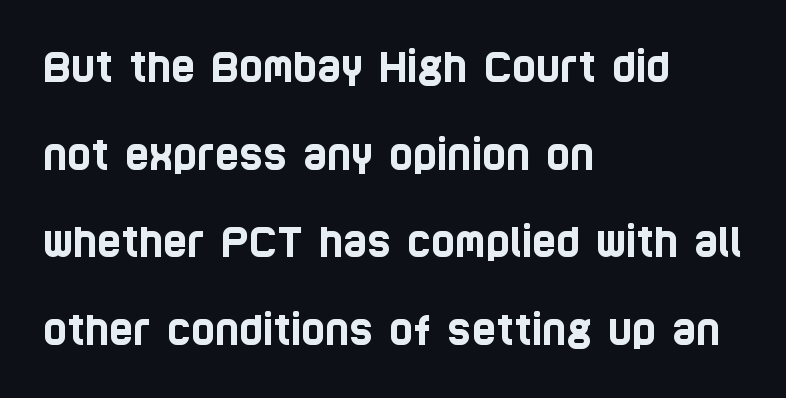
Which margin do the lines hug? The left one — the right edge is uneven. Only glyphs here, with clear space below each row. The designer dialed line spacing up above the default. Honestly, the letter spacing is just normal — you wouldn't notice it. Grotesque or geometric, the face here clearly has no serifs.
